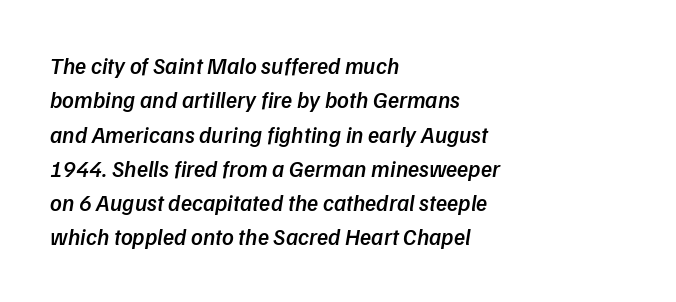
{"italic": "yes", "lean": "right", "slant_degrees": 9, "bold": "semi", "underline": "no", "align": "left", "line_spacing": "normal", "line_spacing_ratio": 1.49, "letter_spacing": "normal", "letter_spacing_em": 0.0, "glyph_px": 23}
